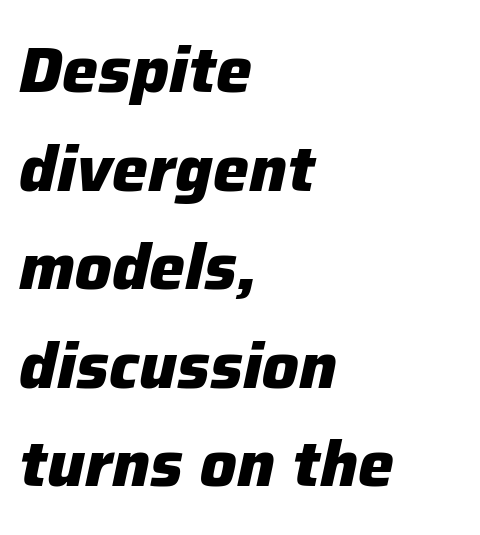
Q: Is the text bold? A: Yes.
Q: Is the text italic (slanted)? A: Yes, it leans right by about 12 degrees.
Q: Is the text underlined? A: No.
Q: How is the paragraph aligned? A: Left-aligned.
Q: Is the spacing between letters normal or unusually wide? A: Normal.
Q: Is the spacing between lines tight, normal or loose? A: Normal.
Q: Width (condensed, normal, or wide)? A: Normal.
Q: Stroke contrast? A: Low.
Q: x-height? A: Medium.
Q: Monospaced? A: No.
